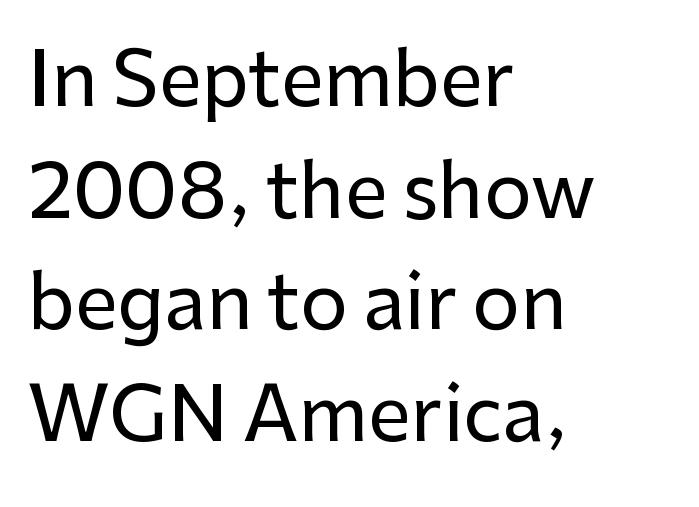
{"serif": "no", "italic": "no", "width": "normal", "stroke_contrast": "low", "x_height": "medium", "monospaced": "no", "underline": "no", "align": "left", "line_spacing": "normal", "line_spacing_ratio": 1.49, "letter_spacing": "normal", "letter_spacing_em": 0.0, "glyph_px": 75}
